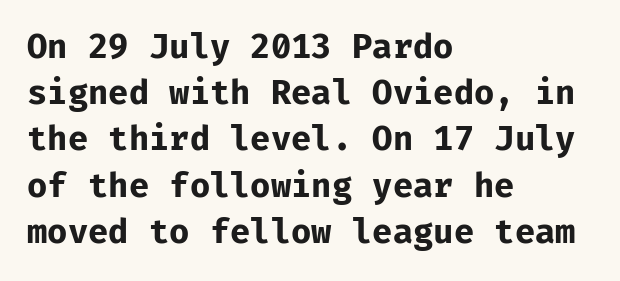
Students, note that the glyphs here touch the page at normal intervals. Only glyphs here, with clear space below each row. A typesetter would label this face a sans. The letters stand upright; this is a roman face. The setting favours the left margin, as ordinary paragraphs usually do.
